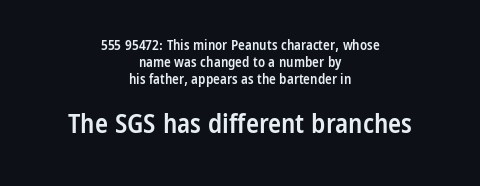
When letters stand straight like this, we call the style roman or upright. Quick note: underline off. The passage shown has conventional tracking throughout. Where is the straight margin? There isn't one; the lines are centered. This is moderately heavy type, rendered in semibold.
